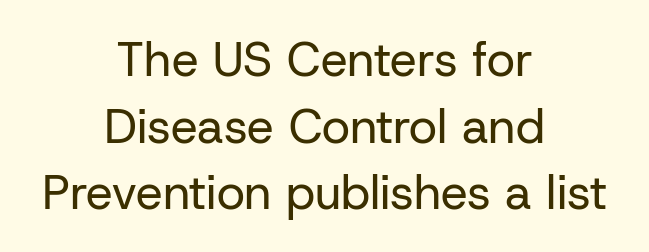
The image shows 48 px regular-weight sans-serif type, upright; set centered, normal line spacing (1.39x), normal letter spacing, not underlined; low stroke contrast and a medium x-height.
